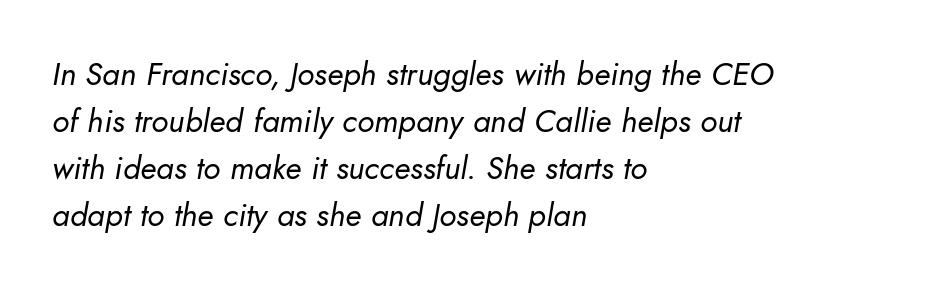
Q: Is the text bold? A: No.
Q: Is the text italic (slanted)? A: Yes, it leans right by about 10 degrees.
Q: Is the text underlined? A: No.
Q: How is the paragraph aligned? A: Left-aligned.
Q: Is the spacing between letters normal or unusually wide? A: Normal.
Q: Is the spacing between lines tight, normal or loose? A: Normal.
Q: Width (condensed, normal, or wide)? A: Normal.
Q: Stroke contrast? A: Low.
Q: x-height? A: Small.
Q: Monospaced? A: No.
